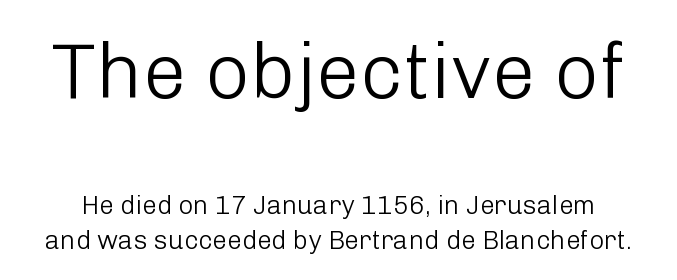
Q: Is the text bold? A: No.
Q: Is the text italic (slanted)? A: No, it is upright.
Q: Is the typeface a serif or a sans-serif typeface? A: Sans-serif.
Q: Is the text underlined? A: No.
Q: Is the spacing between letters normal or unusually wide? A: Normal.
Q: Is the spacing between lines tight, normal or loose? A: Normal.
Q: Which block of text is set in a larger size, the first (top) or the second (bottom)? A: The first (top) one.
Q: Width (condensed, normal, or wide)? A: Normal.
Q: Stroke contrast? A: Low.
Q: x-height? A: Medium.
Q: Monospaced? A: No.
